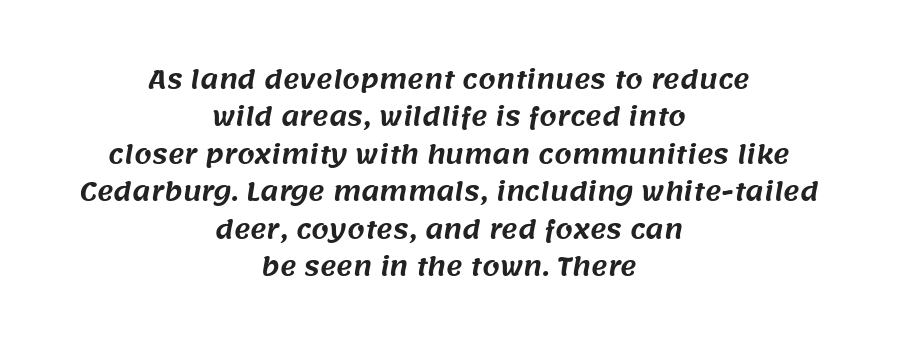
The setting favours the middle, as headings and verse often do. The specimen omits any rule beneath the text block's lines. Spacing between characters is what you'd get straight out of the box. The designer left line spacing at the default.
